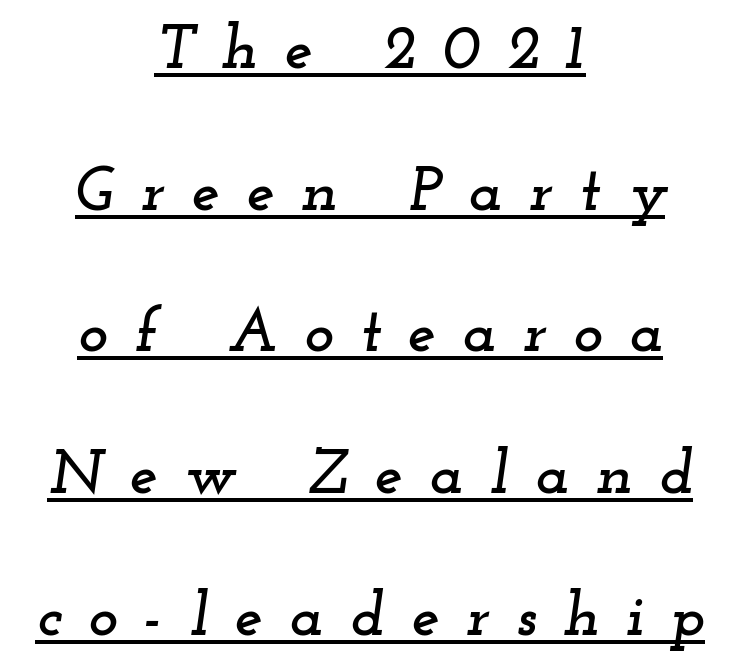
{"serif": "yes", "italic": "yes", "lean": "right", "slant_degrees": 12, "width": "wide", "stroke_contrast": "low", "x_height": "small", "monospaced": "no", "underline": "yes", "align": "center", "line_spacing": "loose", "line_spacing_ratio": 2.25, "letter_spacing": "wide", "letter_spacing_em": 0.42, "glyph_px": 63}
